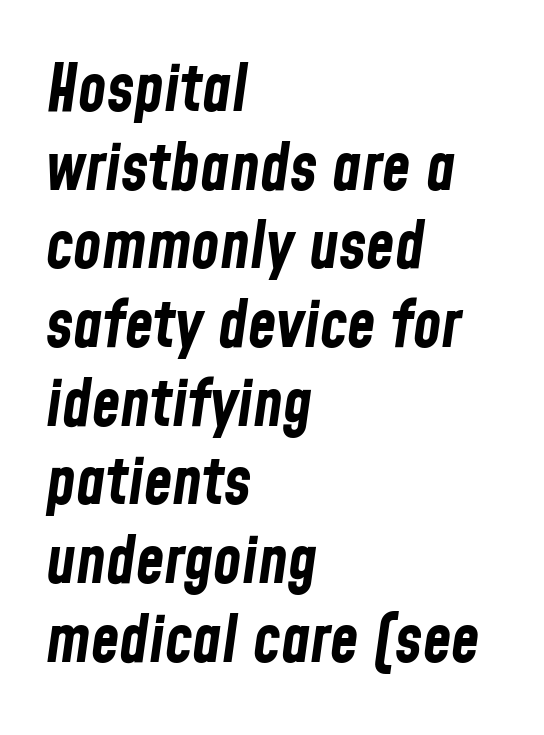
A student would call this left alignment; a typographer would say flush left, rag right. Plenty of ink on the page — the face is bold. The zone under the glyphs is completely vacant. Varying glyph widths throughout — classic text-font behaviour. There is no visible air inserted between adjacent glyphs. Observe the lean: these are italic letterforms.
